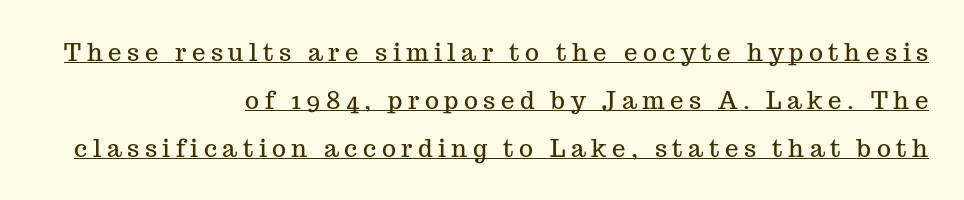
Q: Is the text italic (slanted)? A: No, it is upright.
Q: Is the text underlined? A: Yes.
Q: How is the paragraph aligned? A: Right-aligned.
Q: Is the spacing between letters normal or unusually wide? A: Unusually wide.
Q: Is the spacing between lines tight, normal or loose? A: Loose.
